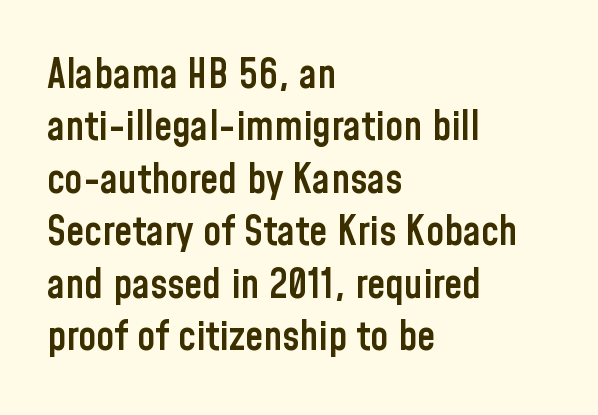
Q: Is the text bold? A: Semi-bold.
Q: Is the text italic (slanted)? A: No, it is upright.
Q: Is the typeface a serif or a sans-serif typeface? A: Sans-serif.
Q: Is the text underlined? A: No.
Q: How is the paragraph aligned? A: Left-aligned.
Q: Is the spacing between letters normal or unusually wide? A: Normal.
Q: Is the spacing between lines tight, normal or loose? A: Normal.
Q: Width (condensed, normal, or wide)? A: Condensed.
Q: Stroke contrast? A: Low.
Q: x-height? A: Medium.
Q: Monospaced? A: No.
